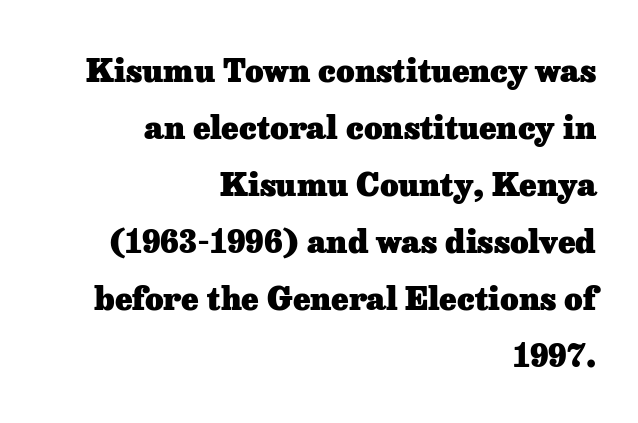
To sum up the face: it has serifs. Horizontally, the lines are justified to the trailing edge only. I'd describe the lettering as bold — thick and assertive. Varying glyph widths throughout — classic text-font behaviour. The words here are not underlined.
